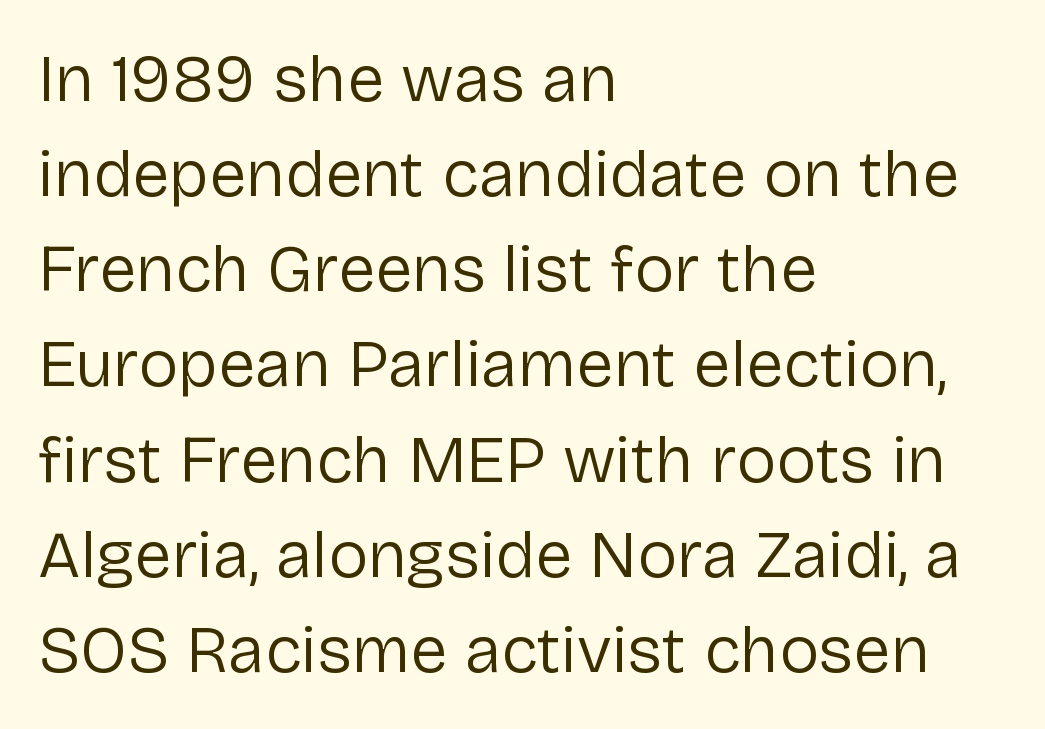
Q: Is the text bold? A: No.
Q: Is the text italic (slanted)? A: No, it is upright.
Q: Is the typeface a serif or a sans-serif typeface? A: Sans-serif.
Q: Is the text underlined? A: No.
Q: How is the paragraph aligned? A: Left-aligned.
Q: Is the spacing between letters normal or unusually wide? A: Normal.
Q: Is the spacing between lines tight, normal or loose? A: Normal.
Q: Width (condensed, normal, or wide)? A: Normal.
Q: Stroke contrast? A: Low.
Q: x-height? A: Medium.
Q: Monospaced? A: No.
